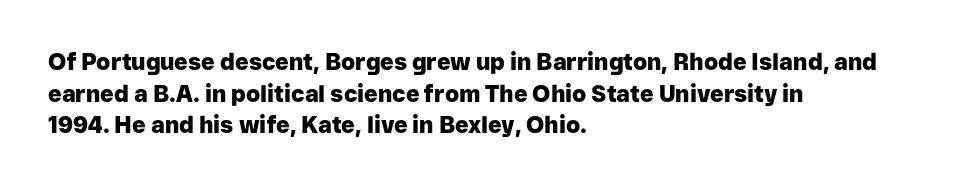
Q: Is the text bold? A: Yes.
Q: Is the text italic (slanted)? A: No, it is upright.
Q: Is the text underlined? A: No.
Q: How is the paragraph aligned? A: Left-aligned.
Q: Is the spacing between letters normal or unusually wide? A: Normal.
Q: Is the spacing between lines tight, normal or loose? A: Normal.
